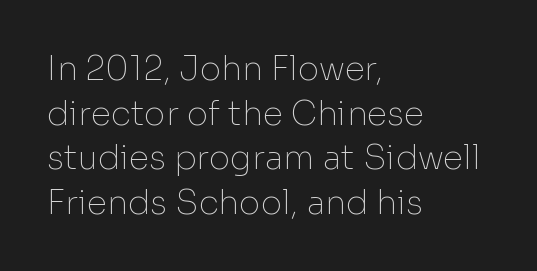
{"serif": "no", "italic": "no", "bold": "no", "weight": "thin", "width": "normal", "stroke_contrast": "low", "x_height": "medium", "monospaced": "no", "underline": "no", "align": "left", "line_spacing": "normal", "line_spacing_ratio": 1.35, "letter_spacing": "normal", "letter_spacing_em": 0.0, "glyph_px": 33}
